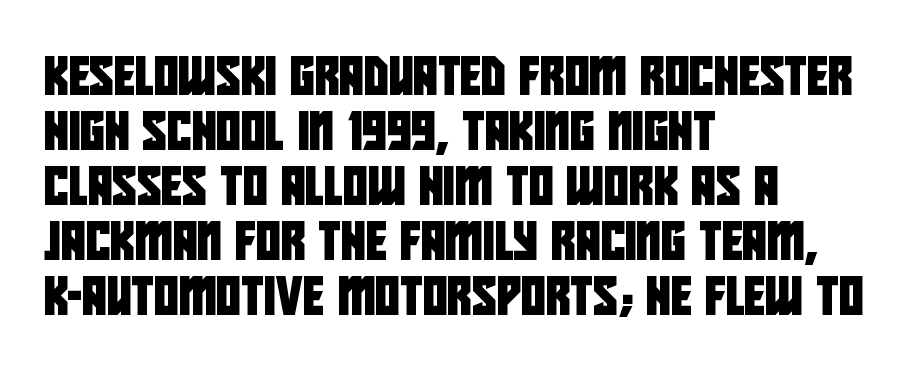
Rows of type keep a routine distance in the vertical direction. The setting favours the left margin, as ordinary paragraphs usually do. The foot of each line stays bare and open. Compared with typical body copy, the letter spacing here is the same.
